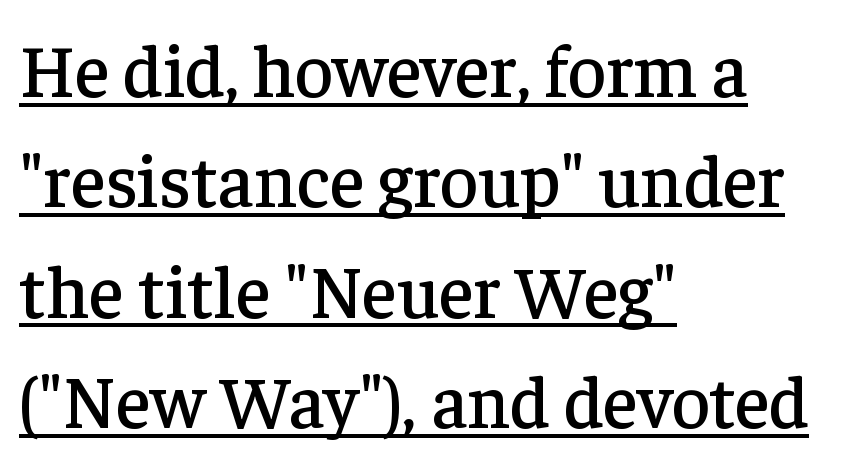
Q: Is the text italic (slanted)? A: No, it is upright.
Q: Is the typeface a serif or a sans-serif typeface? A: Serif.
Q: Is the text underlined? A: Yes.
Q: How is the paragraph aligned? A: Left-aligned.
Q: Is the spacing between letters normal or unusually wide? A: Normal.
Q: Is the spacing between lines tight, normal or loose? A: Normal.
Q: Width (condensed, normal, or wide)? A: Normal.
Q: Stroke contrast? A: Low.
Q: x-height? A: Medium.
Q: Monospaced? A: No.
